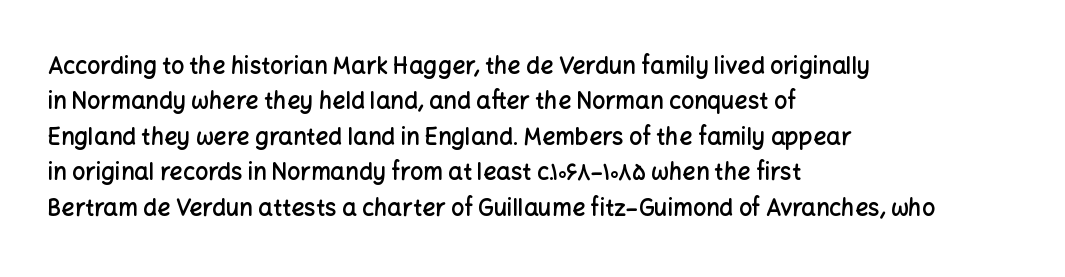
{"italic": "no", "bold": "semi", "underline": "no", "align": "left", "line_spacing": "normal", "line_spacing_ratio": 1.54, "letter_spacing": "normal", "letter_spacing_em": 0.0, "glyph_px": 23}
